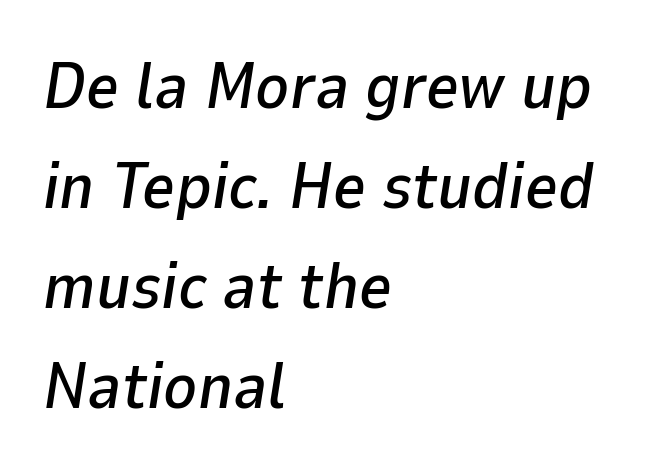
{"italic": "yes", "lean": "right", "slant_degrees": 9, "width": "normal", "stroke_contrast": "low", "x_height": "medium", "monospaced": "no", "underline": "no", "align": "left", "line_spacing": "normal", "line_spacing_ratio": 1.56, "letter_spacing": "normal", "letter_spacing_em": 0.0, "glyph_px": 64}
